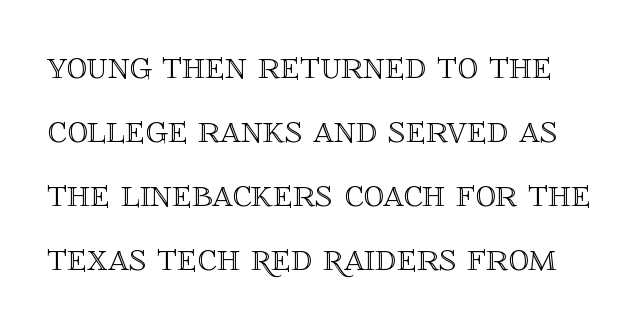
Each new line begins a customary step beneath the previous one. Character widths vary here, with narrow letters taking less room than wide ones. Nobody touched the tracking dial on this one. Has an underline been added? It has not. If you drew a line through each stem, it would be perfectly vertical.
